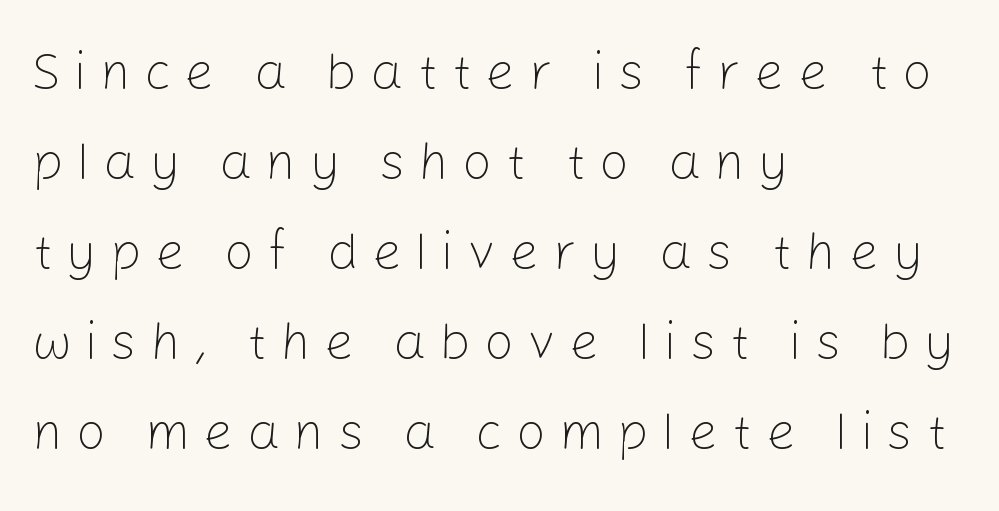
The image shows 52 px light sans-serif type, upright; set left-aligned, line spacing 1.73x, unusually wide letter spacing (+0.26 em), not underlined; low stroke contrast and a medium x-height.
